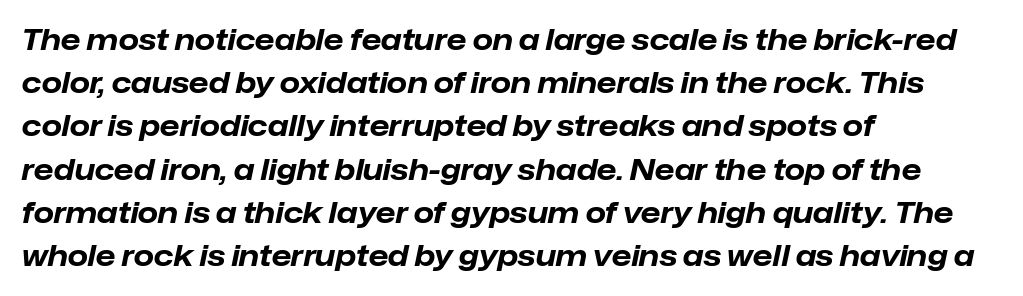
Q: Is the text bold? A: Yes.
Q: Is the text italic (slanted)? A: Yes, it leans right by about 12 degrees.
Q: Is the text underlined? A: No.
Q: How is the paragraph aligned? A: Left-aligned.
Q: Is the spacing between letters normal or unusually wide? A: Normal.
Q: Is the spacing between lines tight, normal or loose? A: Normal.
Q: Width (condensed, normal, or wide)? A: Normal.
Q: Stroke contrast? A: Low.
Q: x-height? A: Medium.
Q: Monospaced? A: No.
